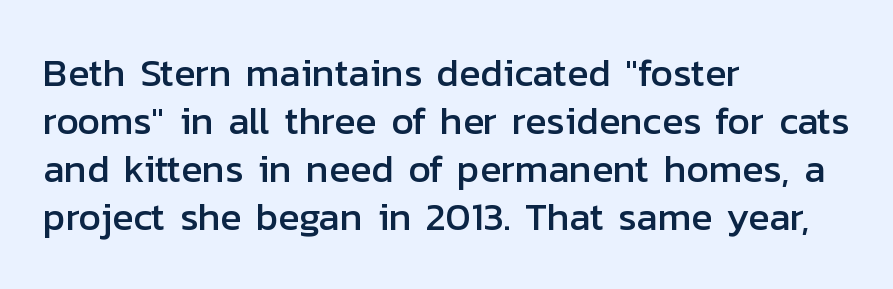
The image shows 39 px sans-serif type, upright; set left-aligned, line spacing 1.23x, normal letter spacing, not underlined; low stroke contrast and a medium x-height.
